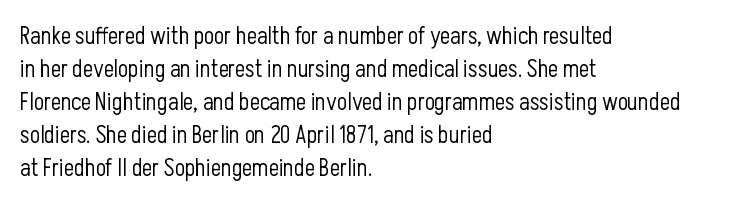
Q: Is the text bold? A: No.
Q: Is the text italic (slanted)? A: No, it is upright.
Q: Is the text underlined? A: No.
Q: How is the paragraph aligned? A: Left-aligned.
Q: Is the spacing between letters normal or unusually wide? A: Normal.
Q: Is the spacing between lines tight, normal or loose? A: Normal.
